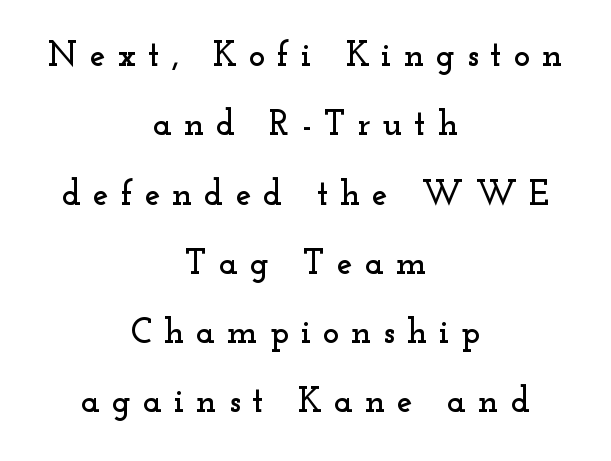
Q: Is the text italic (slanted)? A: No, it is upright.
Q: Is the typeface a serif or a sans-serif typeface? A: Serif.
Q: Is the text underlined? A: No.
Q: How is the paragraph aligned? A: Centered.
Q: Is the spacing between letters normal or unusually wide? A: Unusually wide.
Q: Is the spacing between lines tight, normal or loose? A: Loose.
Q: Width (condensed, normal, or wide)? A: Wide.
Q: Stroke contrast? A: Low.
Q: x-height? A: Small.
Q: Monospaced? A: No.
